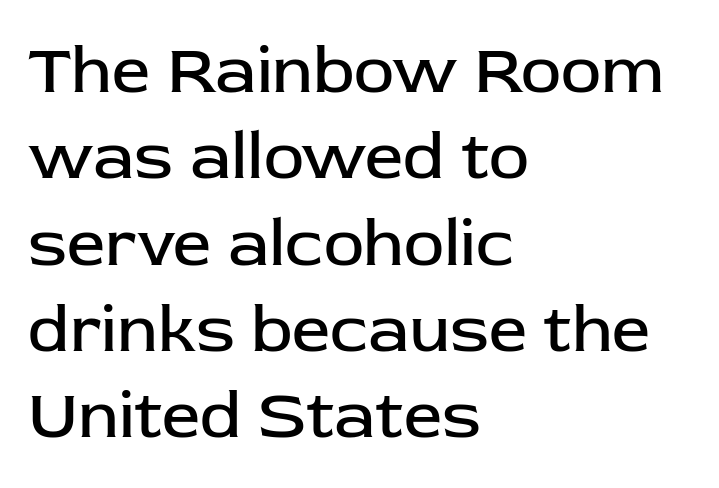
Proportional: the letters do not fall into vertical columns. Vertical stems look standard width or narrower in stroke. Italic: no, the glyphs are upright roman. Glyph-to-glyph distance matches everyday printed text. Are there feet on the stems? There aren't — it's a sans.
